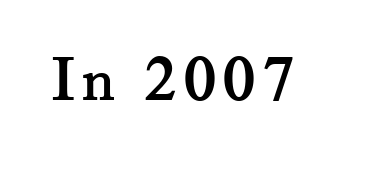
Q: Is the text italic (slanted)? A: No, it is upright.
Q: Is the typeface a serif or a sans-serif typeface? A: Serif.
Q: Is the text underlined? A: No.
Q: Width (condensed, normal, or wide)? A: Normal.
Q: Stroke contrast? A: Medium.
Q: x-height? A: Small.
Q: Monospaced? A: No.
